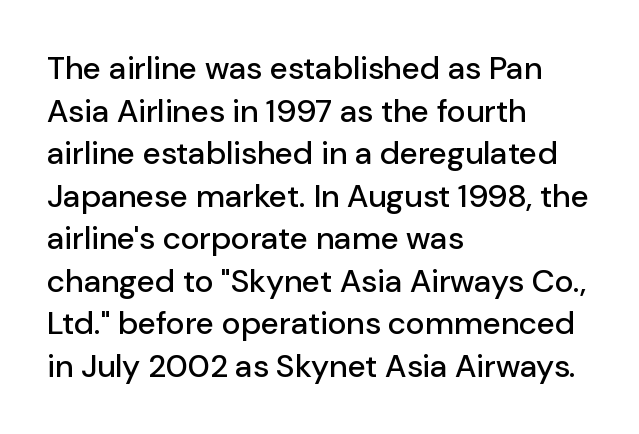
The image shows 32 px sans-serif type, upright; set left-aligned, normal line spacing (1.33x), normal letter spacing, not underlined; low stroke contrast and a medium x-height.
